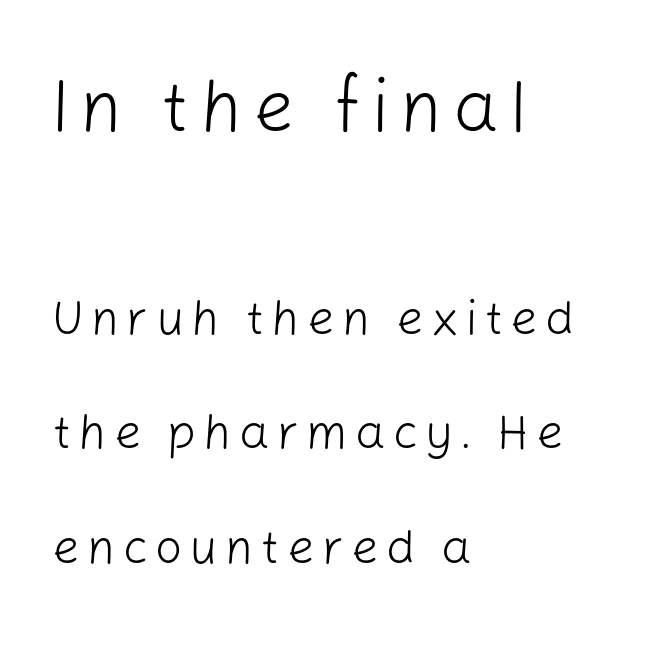
Note the varied advance widths — an 'i' is clearly narrower than an 'm'. This sample uses a sans-serif face. Caption: upper text group enlarged, lower text group reduced. The string is rendered with underlining switched off.
